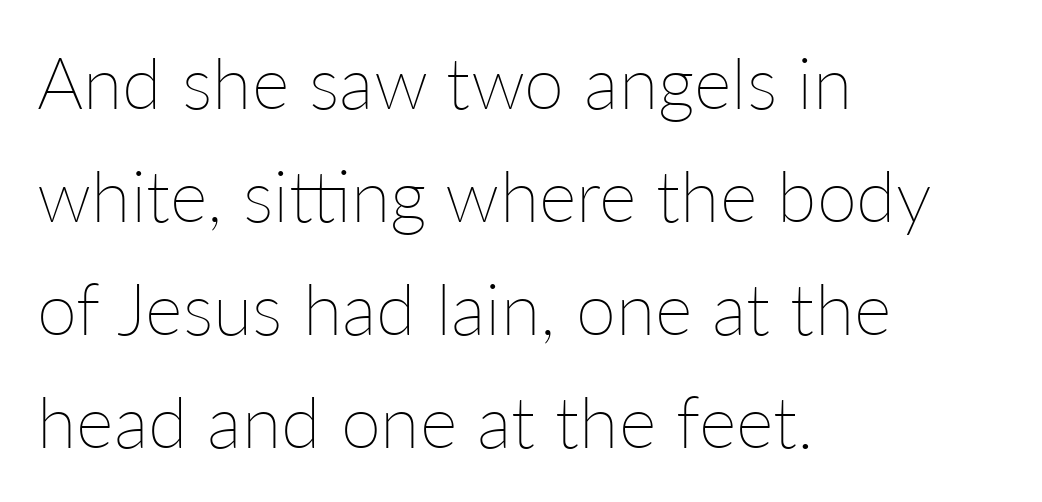
Q: Is the text bold? A: No.
Q: Is the text italic (slanted)? A: No, it is upright.
Q: Is the text underlined? A: No.
Q: How is the paragraph aligned? A: Left-aligned.
Q: Is the spacing between letters normal or unusually wide? A: Normal.
Q: Is the spacing between lines tight, normal or loose? A: Normal.
Q: Width (condensed, normal, or wide)? A: Normal.
Q: Stroke contrast? A: Low.
Q: x-height? A: Medium.
Q: Monospaced? A: No.
